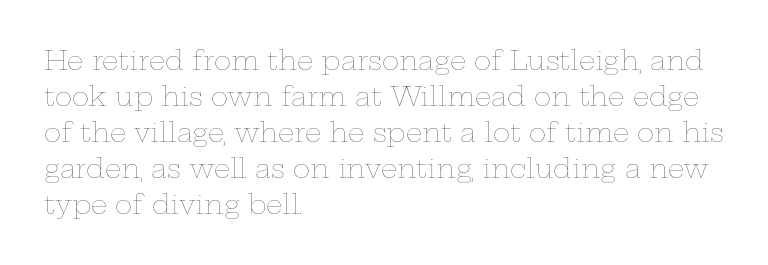
The characters are drawn with everyday or finer stroke widths. Line beginnings align vertically; line endings do not. Rule under the text: the space is simply empty. Words appear dense and cohesive because spacing is normal. Whoever set this chose a conventional vertical rhythm. Rendered with straight, roman letterforms.
